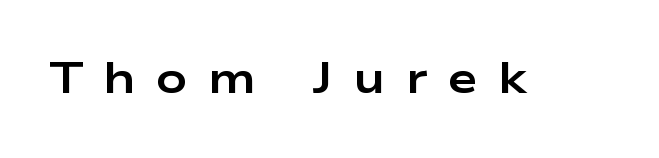
The image shows 43 px bold, wide sans-serif type, upright; set unusually wide letter spacing (+0.48 em), not underlined; low stroke contrast and a medium x-height.
